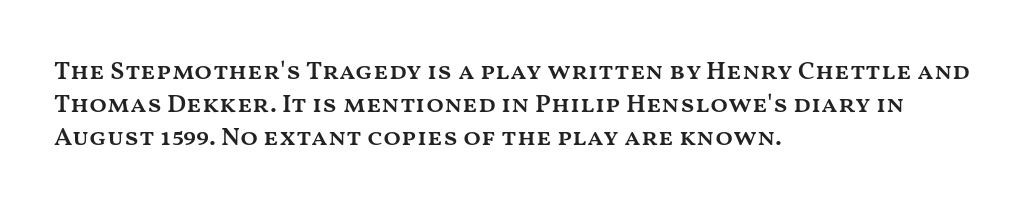
Q: Is the text bold? A: Semi-bold.
Q: Is the text italic (slanted)? A: No, it is upright.
Q: Is the text underlined? A: No.
Q: How is the paragraph aligned? A: Left-aligned.
Q: Is the spacing between letters normal or unusually wide? A: Normal.
Q: Is the spacing between lines tight, normal or loose? A: Normal.
